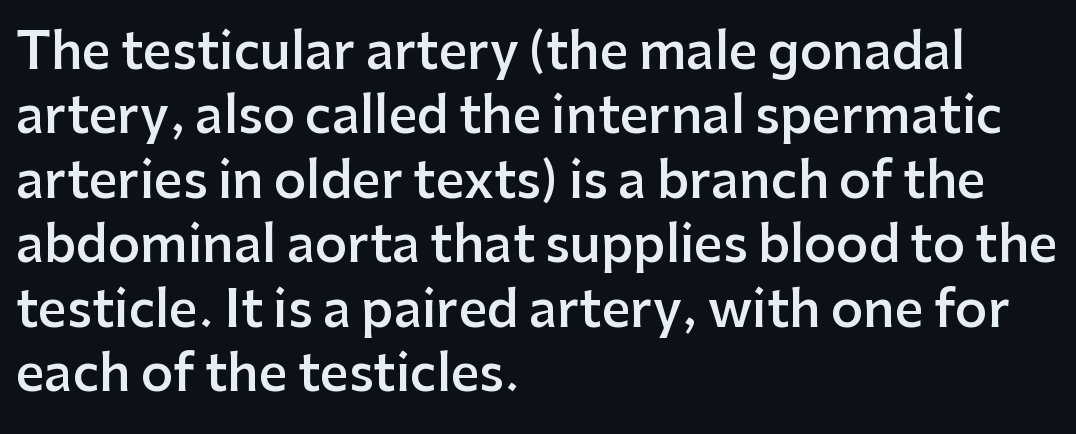
The image shows 50 px semibold sans-serif type, upright; set left-aligned, normal line spacing (1.29x), normal letter spacing, not underlined; low stroke contrast and a medium x-height.
